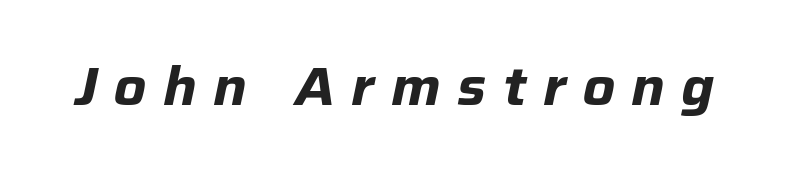
The image shows 53 px bold type, italic (leaning right); set unusually wide letter spacing (+0.31 em), not underlined; low stroke contrast and a medium x-height.
